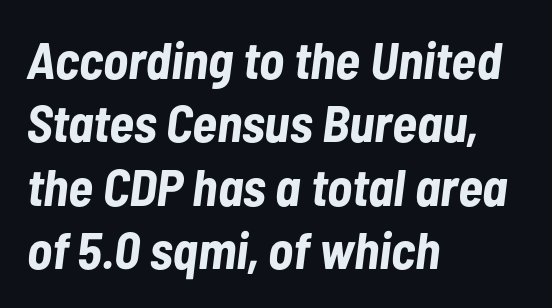
The rendering applies a slant to the glyphs. Is the letter spacing exaggerated? No — it looks like the ordinary default. Does the copy run flush right? No — it runs flush left. The face used here is proportionally spaced, like ordinary book or web type.
